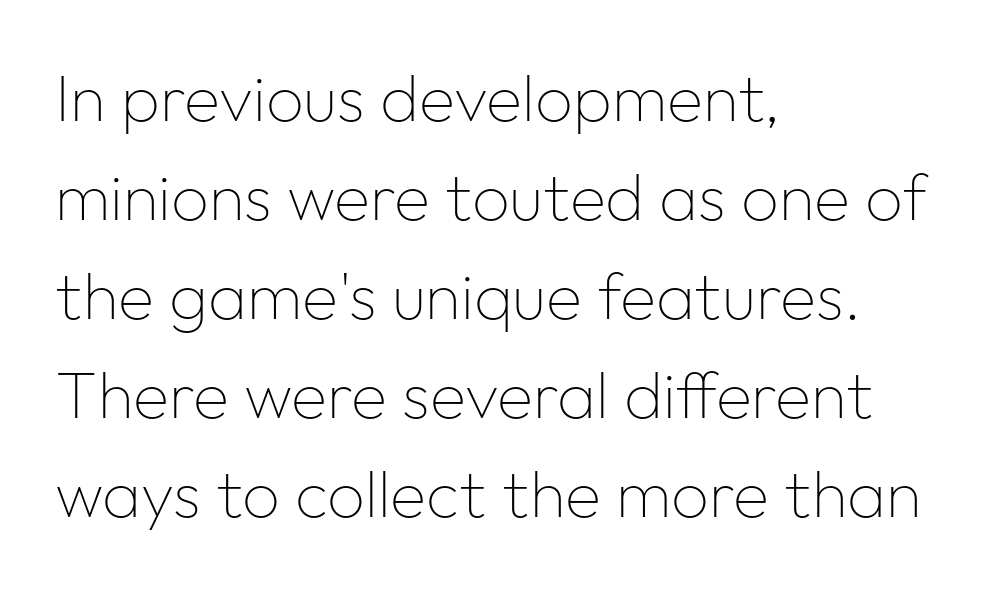
{"serif": "no", "italic": "no", "bold": "no", "weight": "thin", "width": "normal", "stroke_contrast": "low", "x_height": "medium", "monospaced": "no", "underline": "no", "align": "left", "line_spacing": "normal", "line_spacing_ratio": 1.5, "letter_spacing": "normal", "letter_spacing_em": 0.0, "glyph_px": 66}
